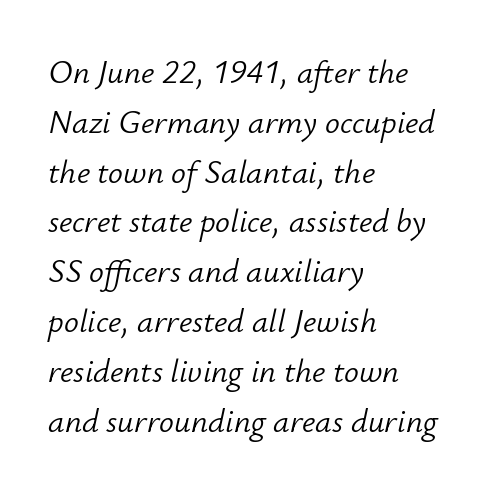
Q: Is the text bold? A: No.
Q: Is the text italic (slanted)? A: Yes, it leans right by about 12 degrees.
Q: Is the text underlined? A: No.
Q: How is the paragraph aligned? A: Left-aligned.
Q: Is the spacing between letters normal or unusually wide? A: Normal.
Q: Is the spacing between lines tight, normal or loose? A: Normal.
Q: Width (condensed, normal, or wide)? A: Normal.
Q: Stroke contrast? A: Low.
Q: x-height? A: Small.
Q: Monospaced? A: No.
